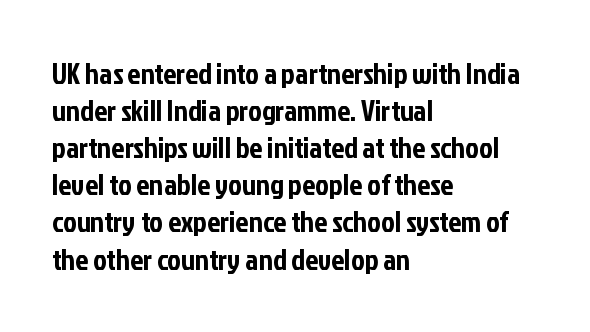
The image shows 29 px condensed sans-serif type, upright; set left-aligned, normal line spacing (1.28x), normal letter spacing, not underlined; low stroke contrast and a medium x-height.
